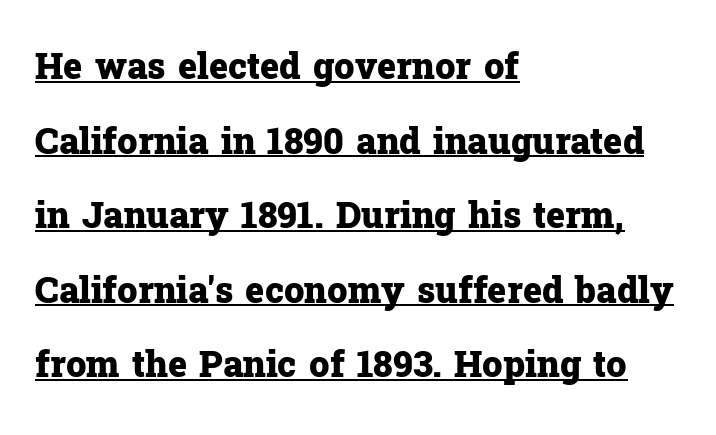
{"serif": "yes", "italic": "no", "bold": "yes", "weight": "heavy", "width": "normal", "stroke_contrast": "low", "x_height": "medium", "monospaced": "no", "underline": "yes", "align": "left", "line_spacing": "loose", "line_spacing_ratio": 2.07, "letter_spacing": "normal", "letter_spacing_em": 0.0, "glyph_px": 36}
